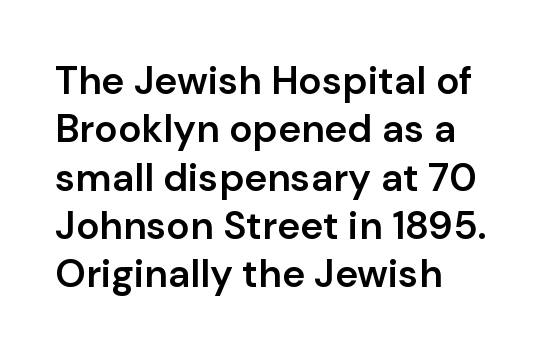
The image shows 39 px semibold sans-serif type, upright; set left-aligned, line spacing 1.24x, normal letter spacing, not underlined; low stroke contrast and a medium x-height.
